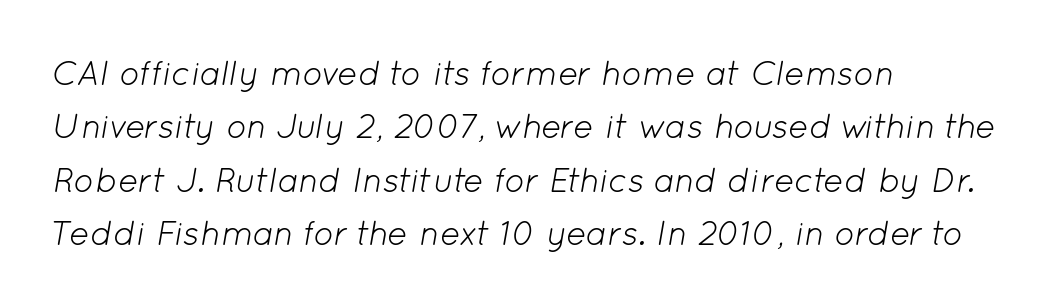
Varying glyph widths throughout — classic text-font behaviour. Check under the words: just untouched page. This sample uses an oblique cut, with every glyph tilted off the vertical. Interline gaps are of average width in this sample. You could call the tracking neutral — neither tight nor loose.
